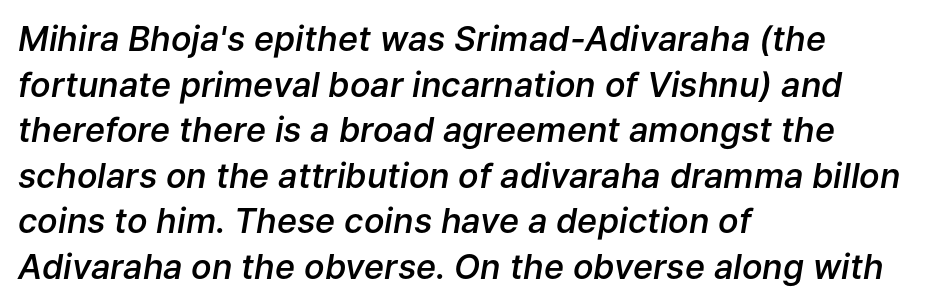
{"italic": "yes", "lean": "right", "slant_degrees": 9, "bold": "semi", "weight": "semibold", "width": "normal", "stroke_contrast": "low", "x_height": "medium", "monospaced": "no", "underline": "no", "align": "left", "line_spacing": "normal", "line_spacing_ratio": 1.34, "letter_spacing": "normal", "letter_spacing_em": 0.0, "glyph_px": 34}
